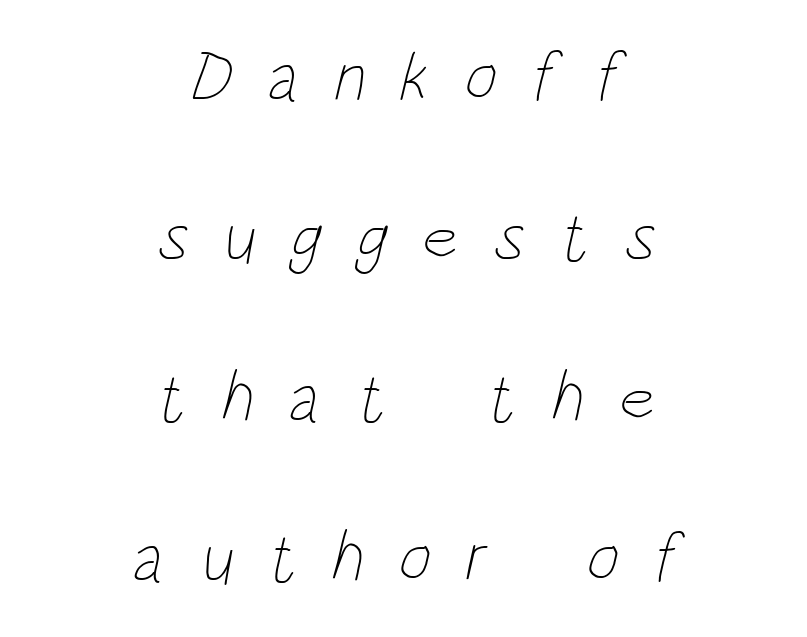
{"bold": "no", "weight": "thin", "width": "condensed", "stroke_contrast": "low", "x_height": "large", "monospaced": "no", "underline": "no", "align": "center", "line_spacing": "loose", "line_spacing_ratio": 2.29, "letter_spacing": "wide", "letter_spacing_em": 0.49, "glyph_px": 70}
